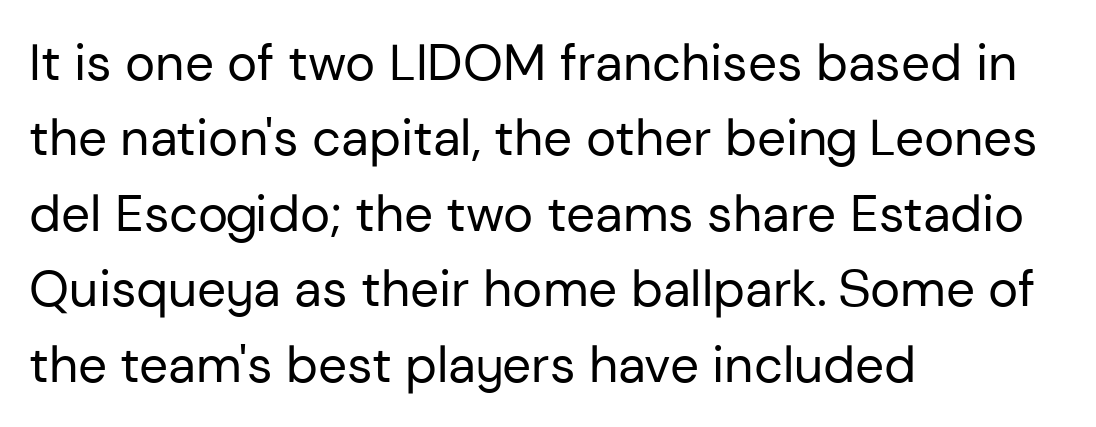
The image shows 51 px regular-weight sans-serif type, upright; set left-aligned, normal line spacing (1.48x), normal letter spacing, not underlined; low stroke contrast and a medium x-height.
